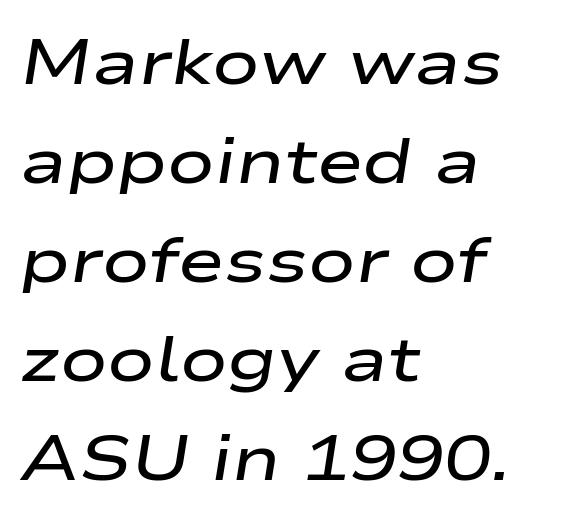
Q: Is the text bold? A: Semi-bold.
Q: Is the text italic (slanted)? A: Yes, it leans right by about 9 degrees.
Q: Is the text underlined? A: No.
Q: How is the paragraph aligned? A: Left-aligned.
Q: Is the spacing between letters normal or unusually wide? A: Normal.
Q: Is the spacing between lines tight, normal or loose? A: Normal.
Q: Width (condensed, normal, or wide)? A: Wide.
Q: Stroke contrast? A: Low.
Q: x-height? A: Medium.
Q: Monospaced? A: No.
